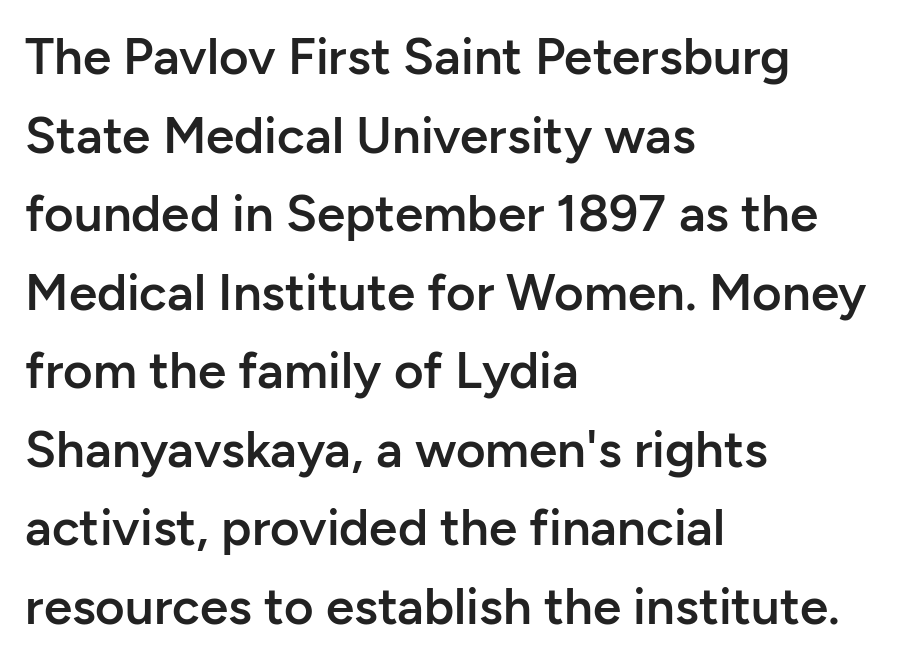
The image shows 51 px semibold sans-serif type, upright; set left-aligned, normal line spacing (1.54x), normal letter spacing, not underlined; low stroke contrast and a medium x-height.
